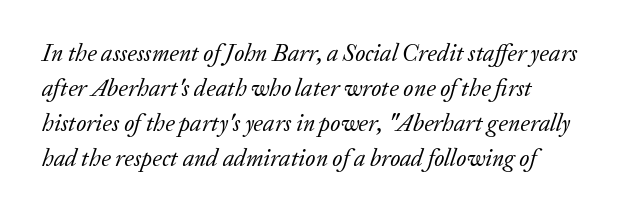
Q: Is the text bold? A: No.
Q: Is the text italic (slanted)? A: Yes, it leans right by about 20 degrees.
Q: Is the text underlined? A: No.
Q: How is the paragraph aligned? A: Left-aligned.
Q: Is the spacing between letters normal or unusually wide? A: Normal.
Q: Is the spacing between lines tight, normal or loose? A: Normal.
